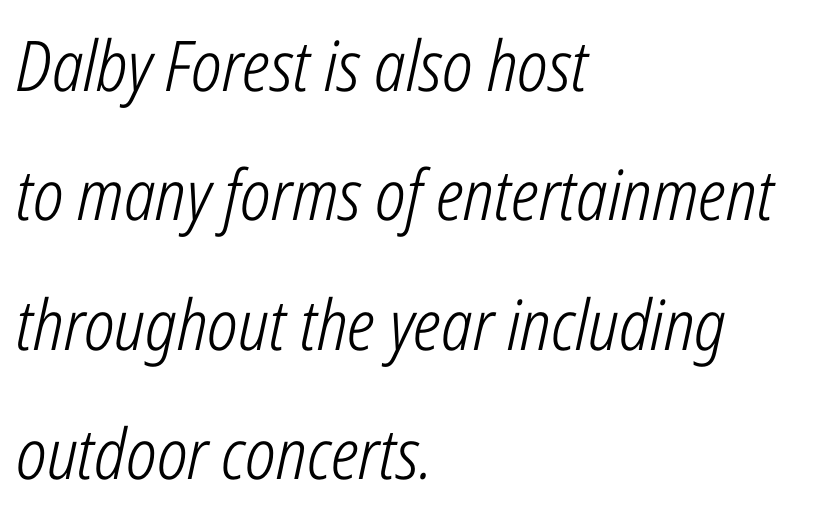
The image shows 70 px light, condensed type, italic (leaning right); set left-aligned, line spacing 1.85x, normal letter spacing, not underlined; low stroke contrast and a medium x-height.
